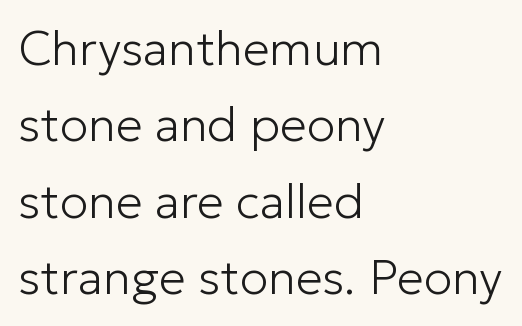
Here the designer chose a conventional face with non-uniform glyph widths. The font is comparable to plain body text, perhaps lighter. Is there any slant? The stems are plumb. What stands out about the letter spacing? Nothing — it is the standard amount.
